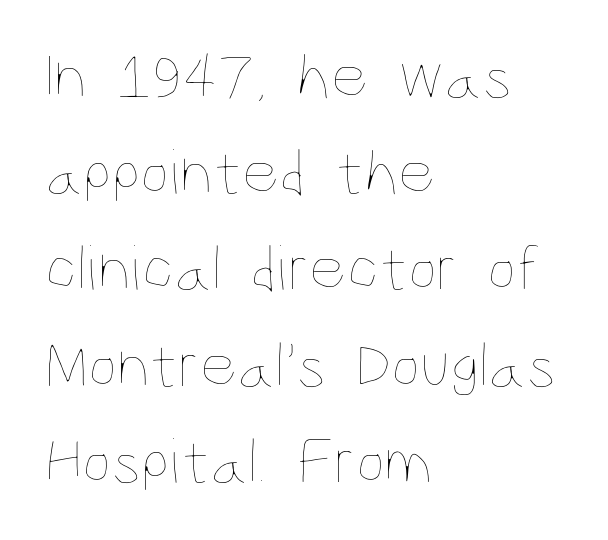
These lines keep a tight, regular rhythm from letter to letter. The ragged edge is on the right, which tells us the setting is flush left. Ascenders rise straight up at ninety degrees. The weight tops out at a normal text grade. The strip under each line holds only bare page.
